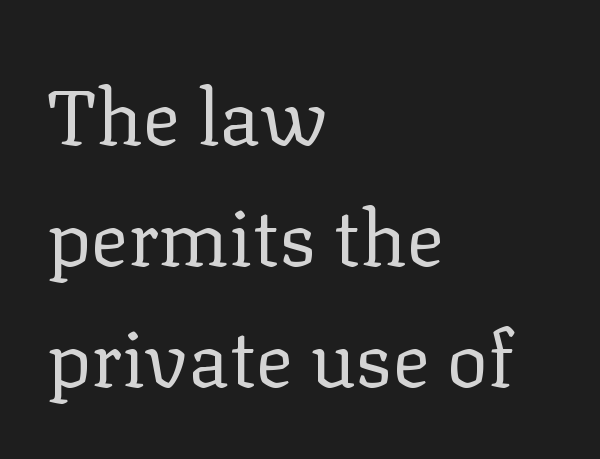
The image shows 78 px regular-weight serif type, upright; set left-aligned, normal line spacing (1.55x), normal letter spacing, not underlined; low stroke contrast and a medium x-height.
